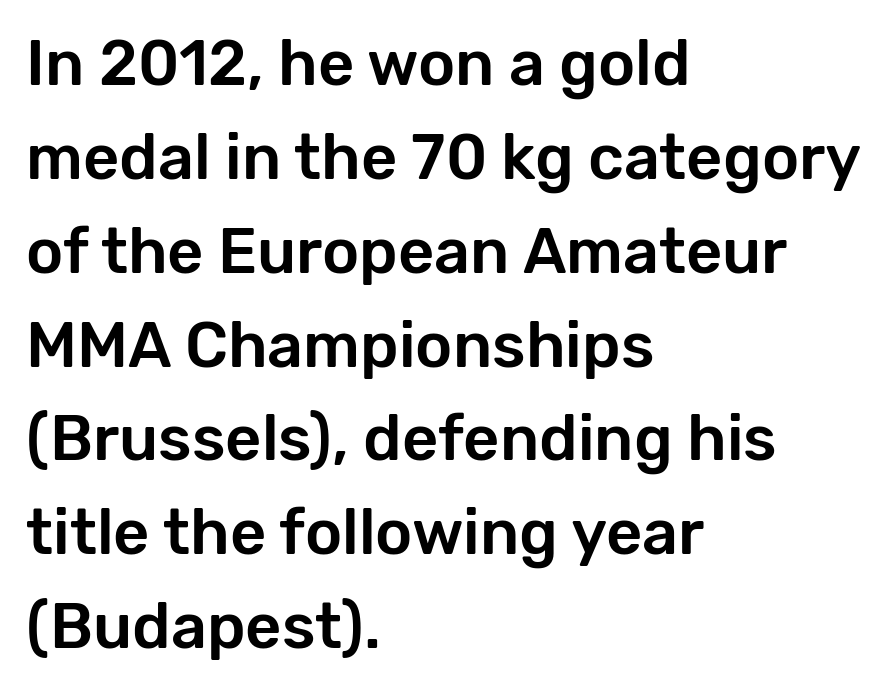
Horizontal alignment here is leftward, the default for most running prose. Examine the stroke ends and you'll find no serifs. Has an underline been added? It has not. The rendering uses natural spacing where letterforms have individual widths. Words appear dense and cohesive because spacing is normal. These lines sit exactly where default settings would place them.
